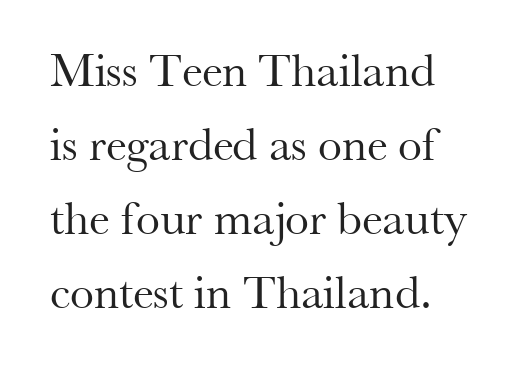
{"serif": "yes", "italic": "no", "bold": "no", "weight": "regular", "width": "normal", "stroke_contrast": "medium", "x_height": "small", "monospaced": "no", "underline": "no", "line_spacing": "normal", "line_spacing_ratio": 1.54, "letter_spacing": "normal", "letter_spacing_em": 0.0, "glyph_px": 48}
